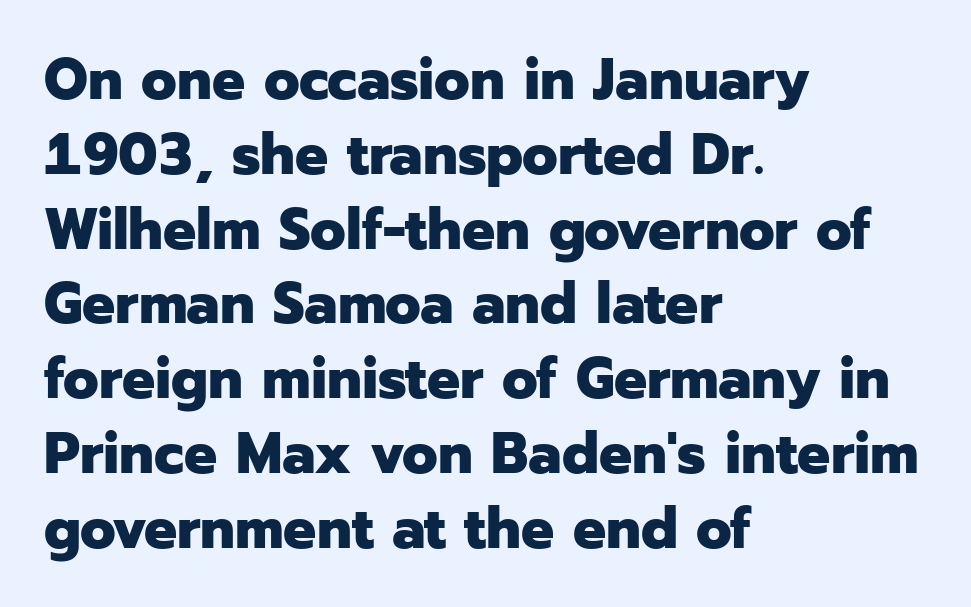
{"serif": "no", "italic": "no", "bold": "yes", "weight": "heavy", "width": "normal", "stroke_contrast": "low", "x_height": "medium", "monospaced": "no", "underline": "no", "align": "left", "line_spacing": "normal", "line_spacing_ratio": 1.29, "letter_spacing": "normal", "letter_spacing_em": 0.0, "glyph_px": 58}
